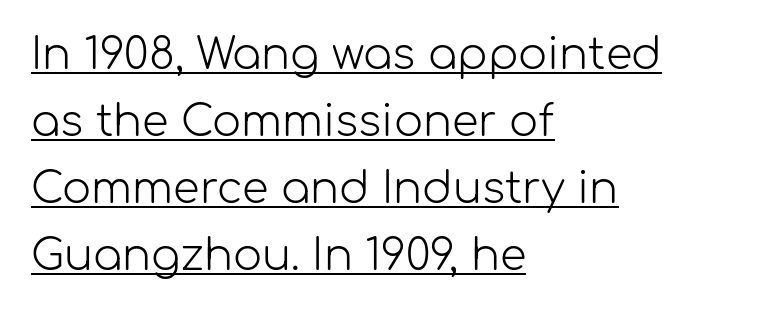
The image shows 43 px light sans-serif type, upright; set left-aligned, normal line spacing (1.56x), normal letter spacing, underlined; low stroke contrast and a medium x-height.
